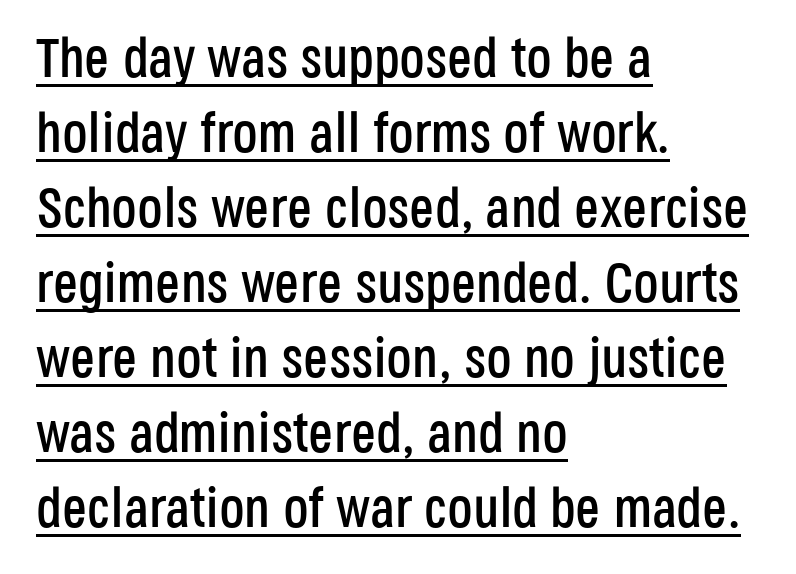
The image shows 56 px condensed sans-serif type, upright; set left-aligned, normal line spacing (1.34x), normal letter spacing, underlined; low stroke contrast and a large x-height.
